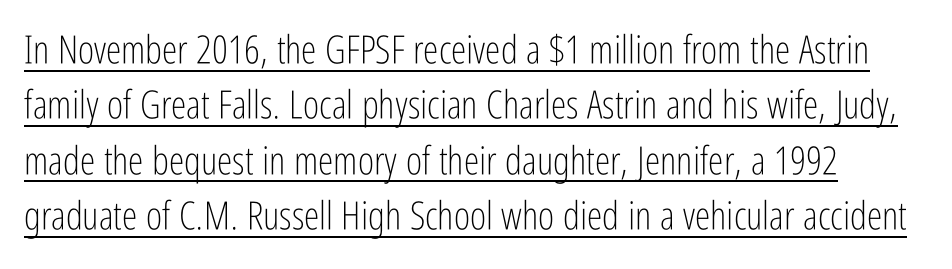
The lettering holds an erect, upright posture throughout. Proportional: the letters do not fall into vertical columns. Quick note: underline on. No extra tracking has been applied to these lines.
